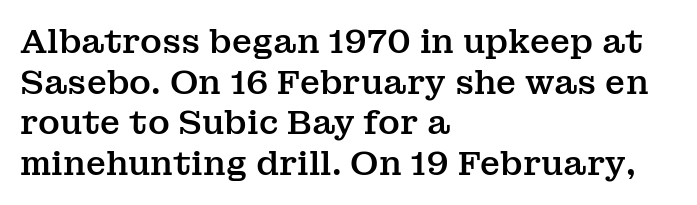
The image shows 33 px serif type, upright; set left-aligned, line spacing 1.23x, normal letter spacing, not underlined; medium stroke contrast and a medium x-height.
